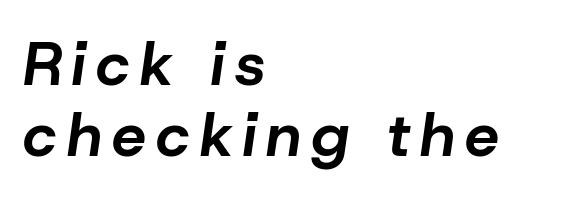
The letters are slanted; this is an italic face. These lines stack with their left ends in a neat column. Heavy-handed strokes throughout: this text is bold. No word sits above an underline.
